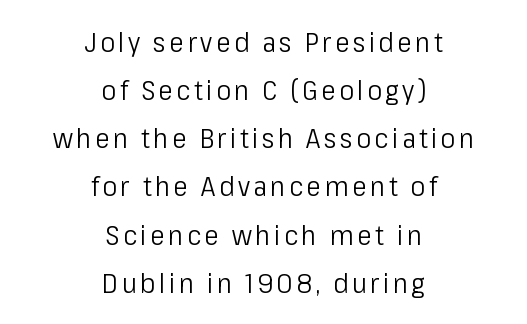
Q: Is the text bold? A: No.
Q: Is the text italic (slanted)? A: No, it is upright.
Q: Is the typeface a serif or a sans-serif typeface? A: Sans-serif.
Q: Is the text underlined? A: No.
Q: How is the paragraph aligned? A: Centered.
Q: Width (condensed, normal, or wide)? A: Condensed.
Q: Stroke contrast? A: Low.
Q: x-height? A: Medium.
Q: Monospaced? A: No.
